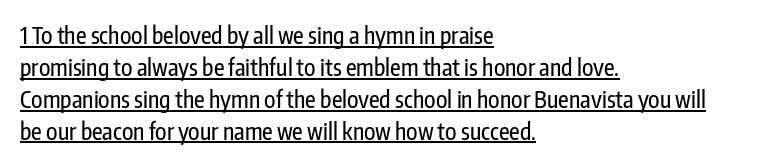
Q: Is the text italic (slanted)? A: No, it is upright.
Q: Is the text underlined? A: Yes.
Q: How is the paragraph aligned? A: Left-aligned.
Q: Is the spacing between letters normal or unusually wide? A: Normal.
Q: Is the spacing between lines tight, normal or loose? A: Normal.
